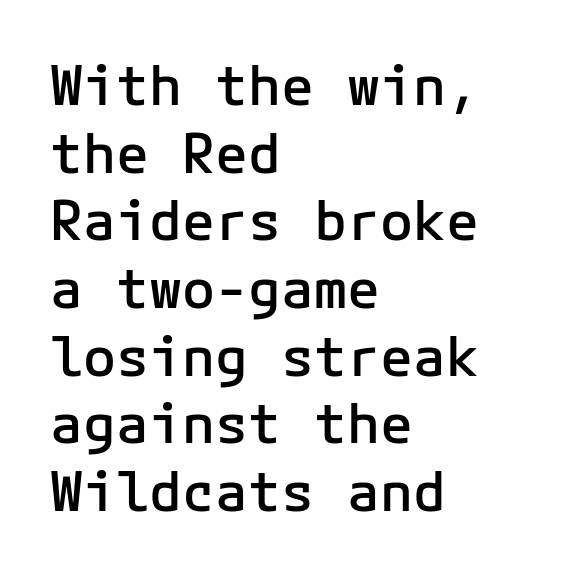
{"serif": "no", "italic": "no", "bold": "semi", "weight": "semibold", "width": "normal", "stroke_contrast": "low", "x_height": "medium", "underline": "no", "align": "left", "line_spacing_ratio": 1.23, "letter_spacing": "normal", "letter_spacing_em": 0.0, "glyph_px": 55}
